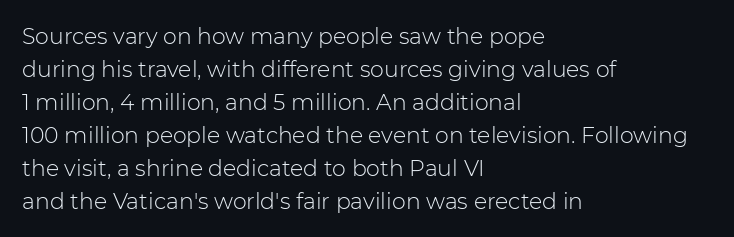
{"italic": "no", "bold": "no", "underline": "no", "align": "left", "line_spacing": "normal", "line_spacing_ratio": 1.5, "letter_spacing": "normal", "letter_spacing_em": 0.0, "glyph_px": 22}
